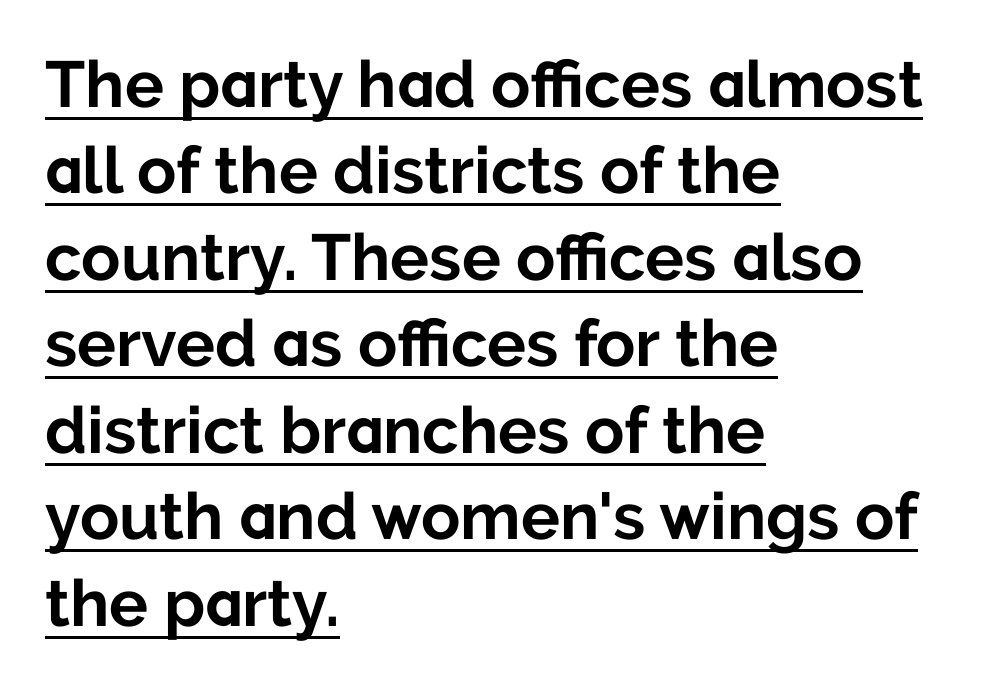
The image shows 65 px bold sans-serif type, upright; set left-aligned, normal line spacing (1.33x), normal letter spacing, underlined; low stroke contrast and a medium x-height.
